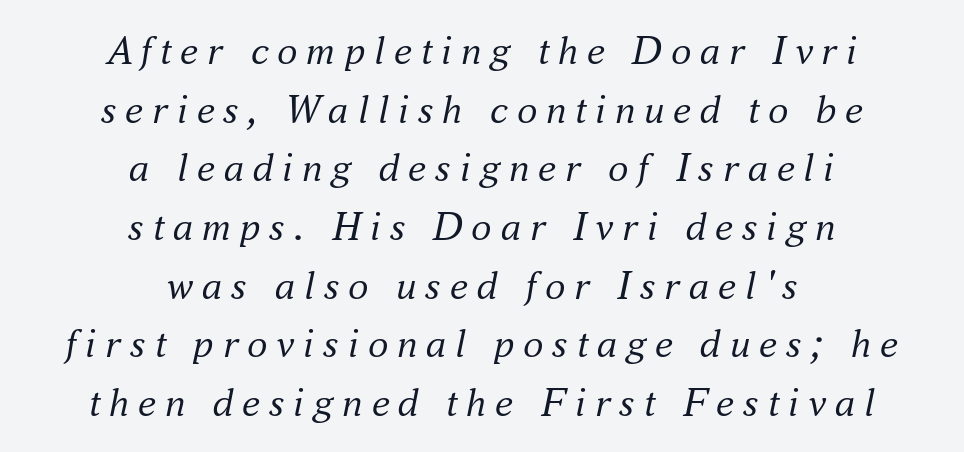
Q: Is the text bold? A: No.
Q: Is the text italic (slanted)? A: Yes, it leans right by about 16 degrees.
Q: Is the typeface a serif or a sans-serif typeface? A: Serif.
Q: Is the text underlined? A: No.
Q: How is the paragraph aligned? A: Centered.
Q: Is the spacing between letters normal or unusually wide? A: Unusually wide.
Q: Is the spacing between lines tight, normal or loose? A: Normal.
Q: Width (condensed, normal, or wide)? A: Normal.
Q: Stroke contrast? A: Medium.
Q: x-height? A: Small.
Q: Monospaced? A: No.
